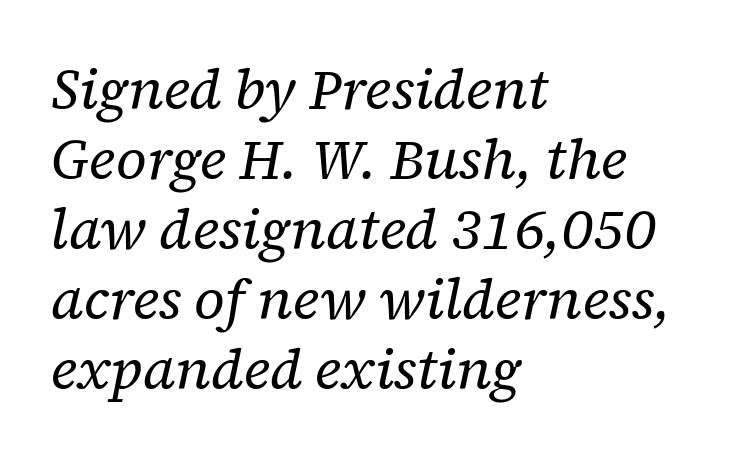
The image shows 56 px regular-weight serif type, italic (leaning right); set left-aligned, normal line spacing (1.25x), normal letter spacing, not underlined; low stroke contrast and a medium x-height.
